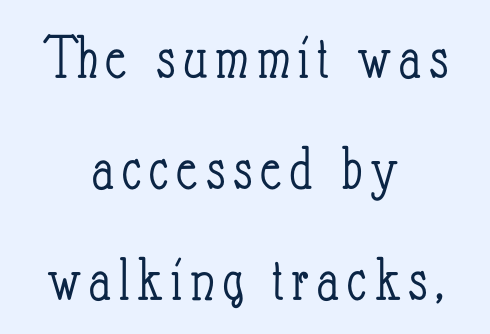
{"italic": "no", "bold": "no", "weight": "light", "width": "condensed", "stroke_contrast": "low", "x_height": "small", "monospaced": "no", "underline": "no", "align": "center", "line_spacing_ratio": 1.71, "glyph_px": 65}
